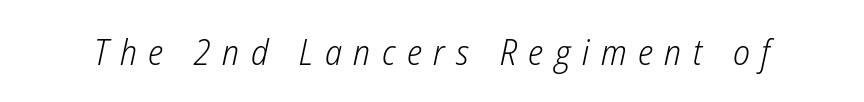
{"italic": "yes", "lean": "right", "slant_degrees": 12, "bold": "no", "weight": "light", "width": "condensed", "stroke_contrast": "low", "x_height": "medium", "monospaced": "no", "underline": "no", "letter_spacing": "wide", "letter_spacing_em": 0.32, "glyph_px": 36}
